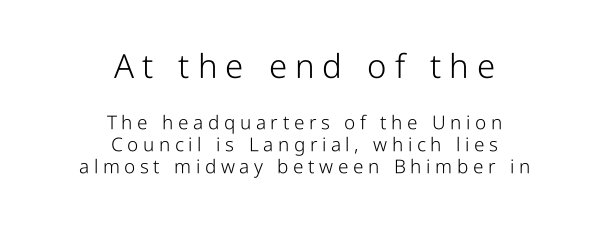
Q: Is the text bold? A: No.
Q: Is the text italic (slanted)? A: No, it is upright.
Q: Is the typeface a serif or a sans-serif typeface? A: Sans-serif.
Q: Is the text underlined? A: No.
Q: How is the paragraph aligned? A: Centered.
Q: Is the spacing between letters normal or unusually wide? A: Unusually wide.
Q: Which block of text is set in a larger size, the first (top) or the second (bottom)? A: The first (top) one.
Q: Width (condensed, normal, or wide)? A: Condensed.
Q: Stroke contrast? A: Low.
Q: x-height? A: Medium.
Q: Monospaced? A: No.
